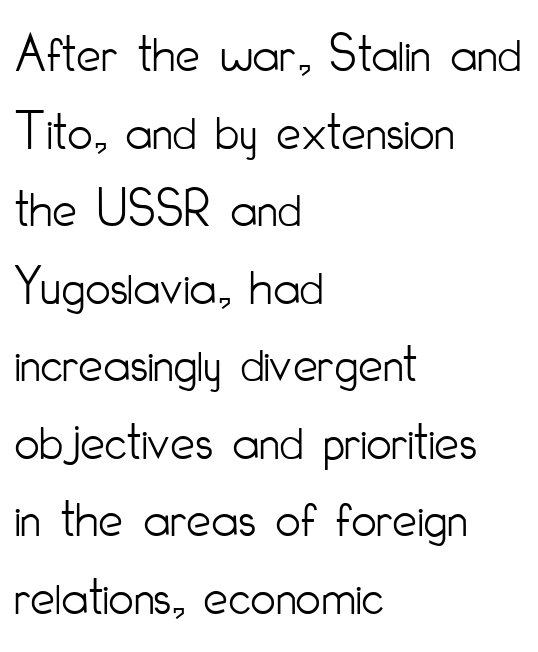
In terms of letterspacing, this is plain default setting. The face used here is proportionally spaced, like ordinary book or web type. This rendering uses left alignment, leaving the right contour irregular. Serifs: no, the terminals of the letterforms are clean. No chunkiness to these letters — they're not bold.
